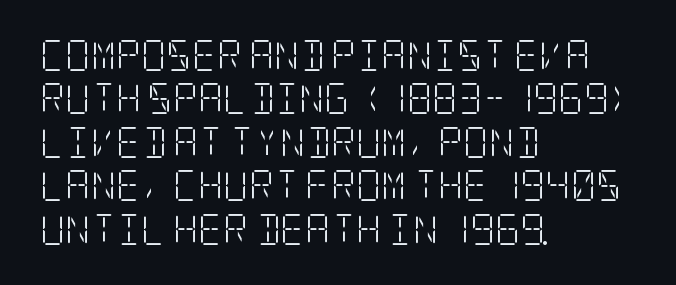
{"serif": "yes", "italic": "no", "bold": "no", "weight": "light", "width": "condensed", "stroke_contrast": "low", "x_height": "large", "underline": "no", "align": "left", "line_spacing": "normal", "line_spacing_ratio": 1.4, "letter_spacing": "normal", "letter_spacing_em": 0.0, "glyph_px": 31}
